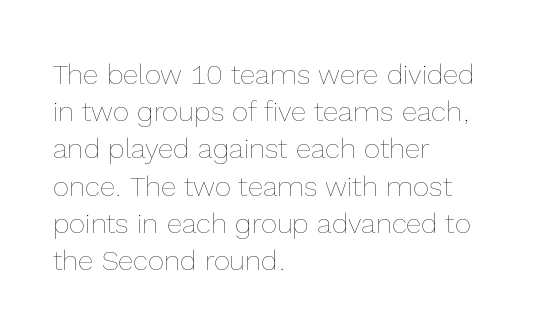
{"italic": "no", "bold": "no", "weight": "thin", "width": "normal", "x_height": "medium", "monospaced": "no", "underline": "no", "align": "left", "line_spacing": "normal", "line_spacing_ratio": 1.33, "letter_spacing": "normal", "letter_spacing_em": 0.0, "glyph_px": 28}
